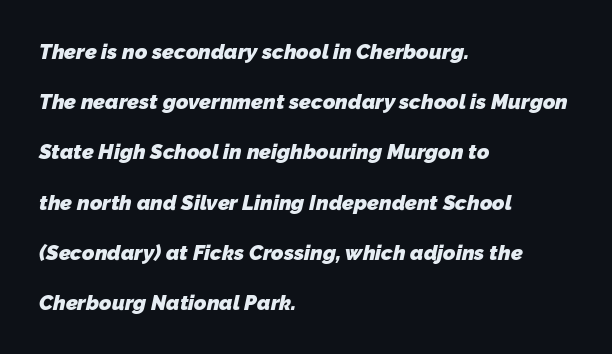
Q: Is the text bold? A: Yes.
Q: Is the text underlined? A: No.
Q: How is the paragraph aligned? A: Left-aligned.
Q: Is the spacing between letters normal or unusually wide? A: Normal.
Q: Is the spacing between lines tight, normal or loose? A: Loose.
